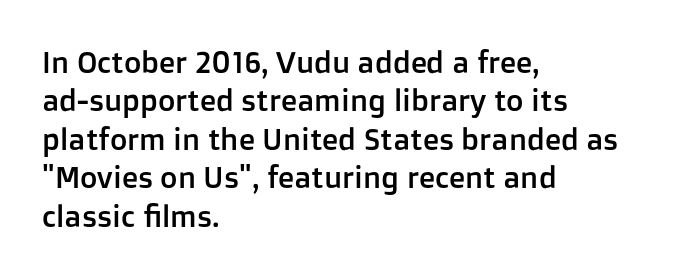
Q: Is the text italic (slanted)? A: No, it is upright.
Q: Is the typeface a serif or a sans-serif typeface? A: Sans-serif.
Q: Is the text underlined? A: No.
Q: How is the paragraph aligned? A: Left-aligned.
Q: Is the spacing between letters normal or unusually wide? A: Normal.
Q: Is the spacing between lines tight, normal or loose? A: Normal.
Q: Width (condensed, normal, or wide)? A: Normal.
Q: Stroke contrast? A: Low.
Q: x-height? A: Medium.
Q: Monospaced? A: No.
